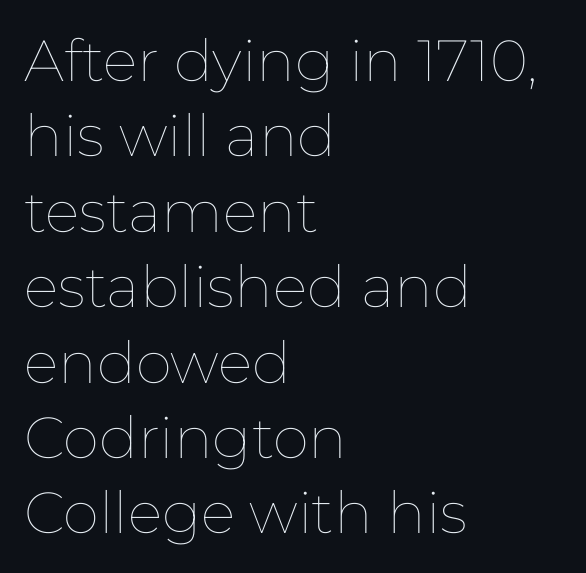
Q: Is the text bold? A: No.
Q: Is the text italic (slanted)? A: No, it is upright.
Q: Is the text underlined? A: No.
Q: How is the paragraph aligned? A: Left-aligned.
Q: Is the spacing between letters normal or unusually wide? A: Normal.
Q: Is the spacing between lines tight, normal or loose? A: Normal.
Q: Width (condensed, normal, or wide)? A: Normal.
Q: Stroke contrast? A: Low.
Q: x-height? A: Medium.
Q: Monospaced? A: No.
